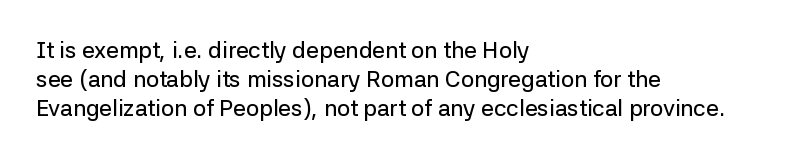
The image shows 23 px text type, upright; set left-aligned, normal line spacing (1.27x), normal letter spacing, not underlined.
